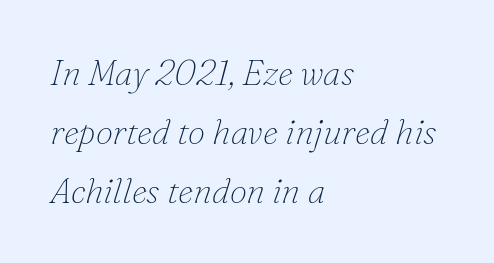
{"serif": "yes", "italic": "yes", "lean": "right", "slant_degrees": 16, "bold": "no", "weight": "thin", "width": "normal", "stroke_contrast": "low", "x_height": "small", "monospaced": "no", "underline": "no", "align": "left", "line_spacing": "normal", "line_spacing_ratio": 1.69, "letter_spacing": "normal", "letter_spacing_em": 0.0, "glyph_px": 35}
